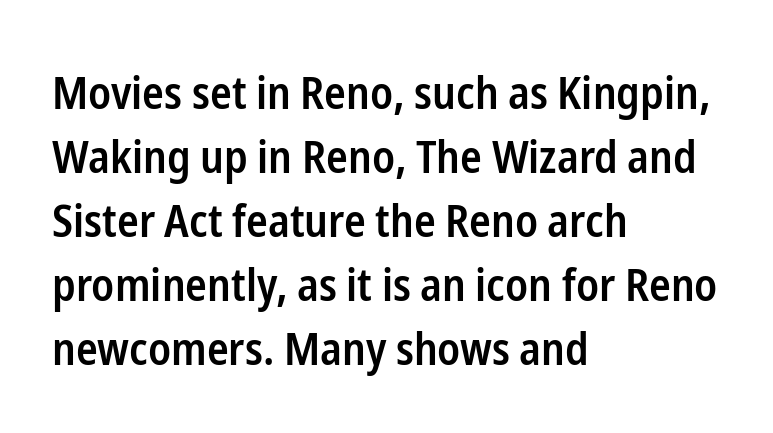
The image shows 45 px semibold, condensed sans-serif type, upright; set left-aligned, normal line spacing (1.42x), normal letter spacing, not underlined; low stroke contrast and a medium x-height.
